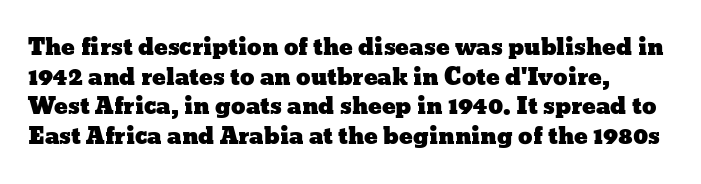
Evenly set lines give the paragraph a standard silhouette. There is no visible air inserted between adjacent glyphs. The lettering holds an erect, upright posture throughout. Letters rest on an invisible, unmarked baseline.
